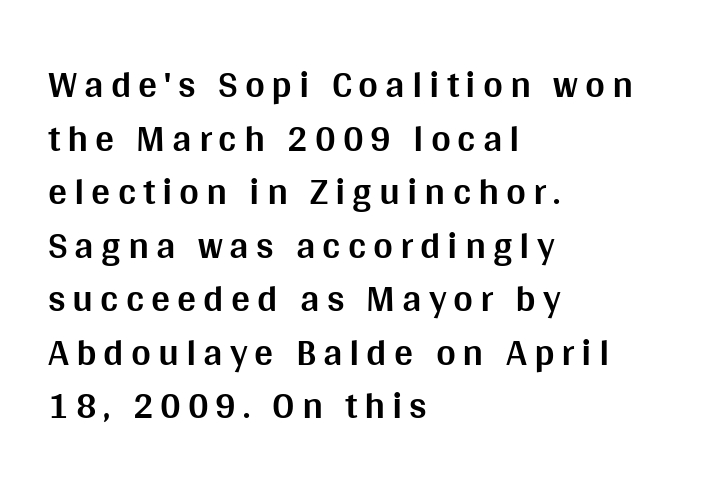
{"serif": "no", "italic": "no", "bold": "yes", "weight": "bold", "width": "normal", "stroke_contrast": "medium", "x_height": "large", "monospaced": "no", "underline": "no", "align": "left", "line_spacing": "normal", "line_spacing_ratio": 1.41, "glyph_px": 38}
